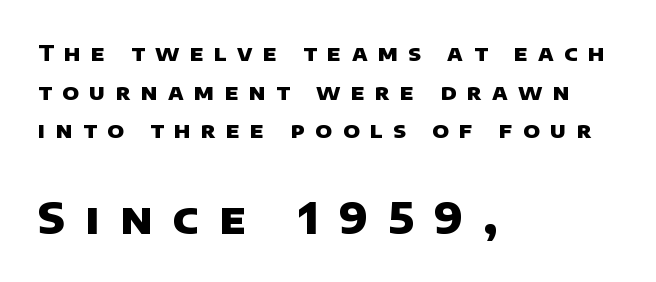
The image shows 43 px heavy sans-serif type; set left-aligned, line spacing 1.76x, unusually wide letter spacing (+0.47 em), not underlined; the second (bottom) block is 1.95x larger; low stroke contrast and a large x-height.
